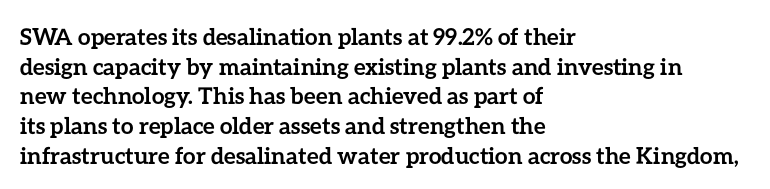
{"italic": "no", "bold": "yes", "underline": "no", "align": "left", "line_spacing": "normal", "line_spacing_ratio": 1.29, "letter_spacing": "normal", "letter_spacing_em": 0.0, "glyph_px": 23}
